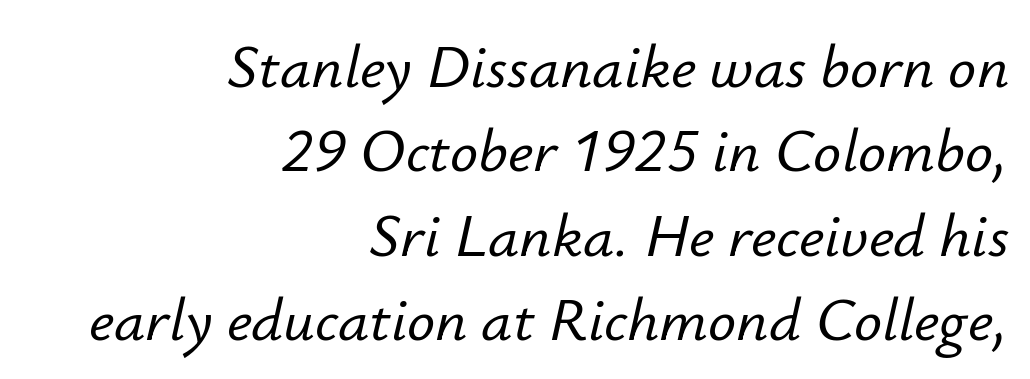
Successive baselines arrive at the customary interval. The typesetter chose a ragged-left arrangement here. The whole block is typeset with a tilt. A typesetter would call this proportional, since set widths differ per character. A clean baseline with only descenders dipping below it. Inter-character spacing is left at the font's built-in metrics.
